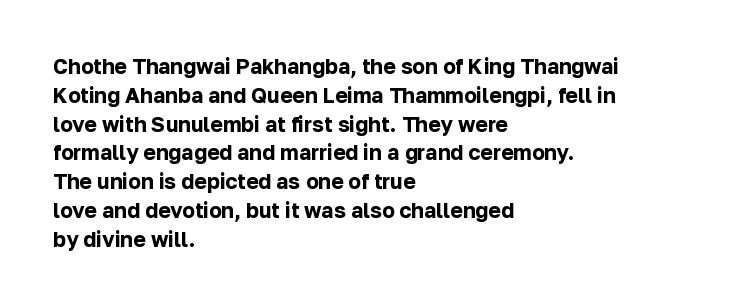
Leftover space on each line is placed entirely after the last word. The baseline area is clear. Tracking value appears to be zero — textbook default spacing. Is the type bold? Yes — the strokes are clearly thick and heavy.
